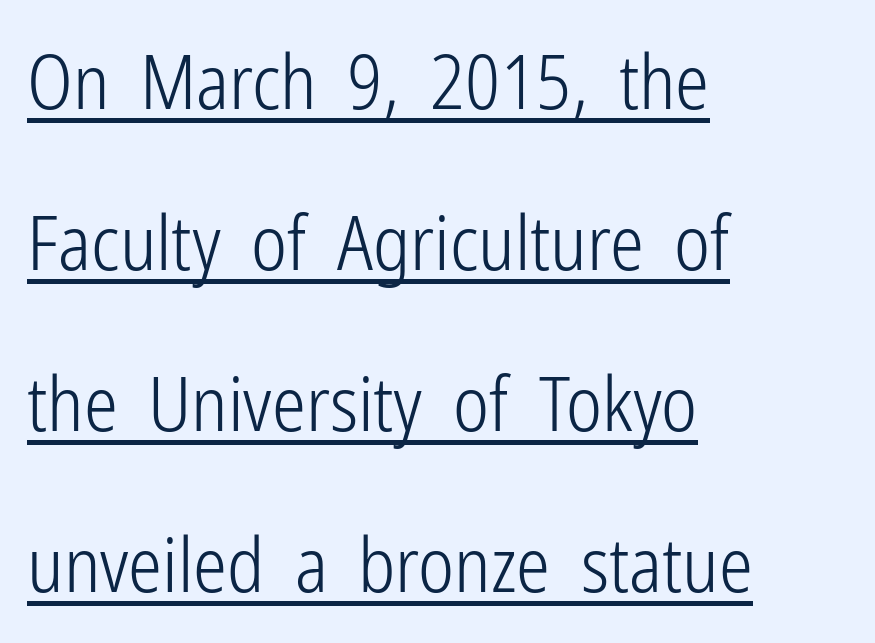
The image shows 76 px light, condensed sans-serif type, upright; set left-aligned, loose line spacing (2.12x), normal letter spacing, underlined; low stroke contrast and a medium x-height.
